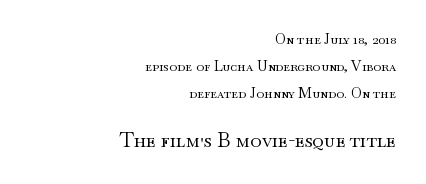
Q: Is the text bold? A: No.
Q: Is the text italic (slanted)? A: No, it is upright.
Q: Is the text underlined? A: No.
Q: How is the paragraph aligned? A: Right-aligned.
Q: Is the spacing between letters normal or unusually wide? A: Normal.
Q: Is the spacing between lines tight, normal or loose? A: Loose.
Q: Which block of text is set in a larger size, the first (top) or the second (bottom)? A: The second (bottom) one.
